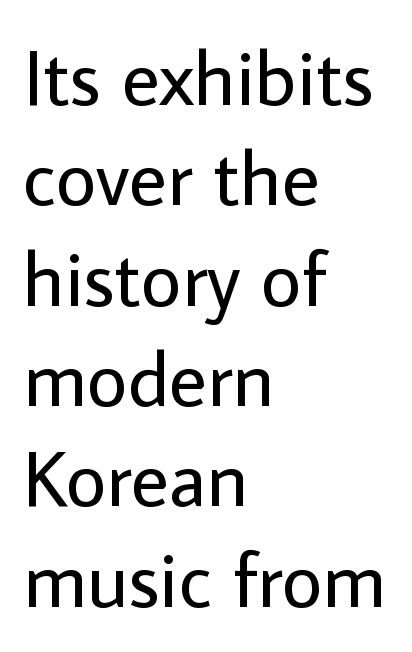
The image shows 79 px regular-weight sans-serif type, upright; set left-aligned, normal line spacing (1.27x), normal letter spacing, not underlined; low stroke contrast and a medium x-height.
